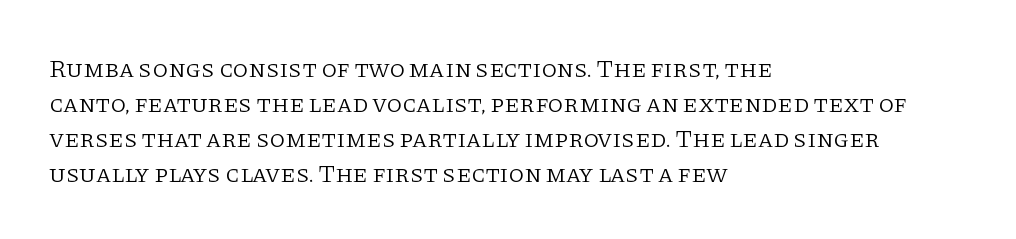
Nobody drew a line under any word here. The passage is arranged the way most books set body copy — flush left. Is the stroke heavy? The answer is a plain regular-or-lighter. Nobody touched the tracking dial on this one. A roman cut, with each character standing at attention. The space between consecutive lines is moderate.
